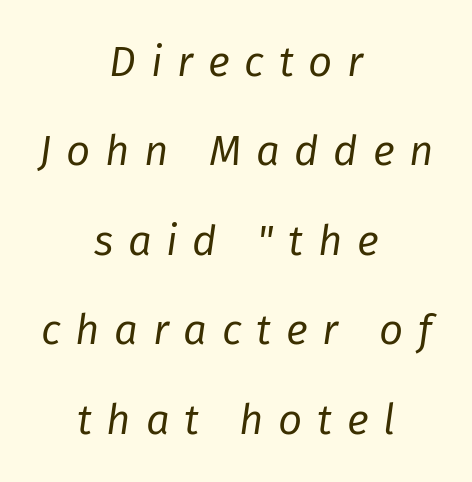
The image shows 42 px regular-weight type, italic (leaning right); set centered, loose line spacing (2.13x), unusually wide letter spacing (+0.35 em), not underlined; low stroke contrast and a medium x-height.
